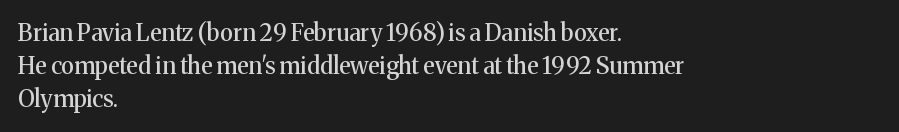
Plain, unruled lines of type. Letter spacing: default. Quick note: interline space is typical. Does the lettering tilt? It doesn't — this is upright. One-word summary of the alignment: left.
